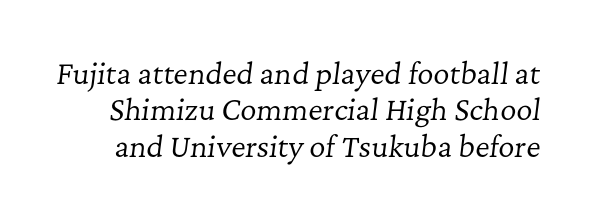
{"serif": "yes", "italic": "yes", "lean": "right", "slant_degrees": 7, "bold": "no", "weight": "regular", "width": "normal", "stroke_contrast": "low", "x_height": "medium", "monospaced": "no", "underline": "no", "line_spacing": "normal", "line_spacing_ratio": 1.3, "letter_spacing": "normal", "letter_spacing_em": 0.0, "glyph_px": 28}
